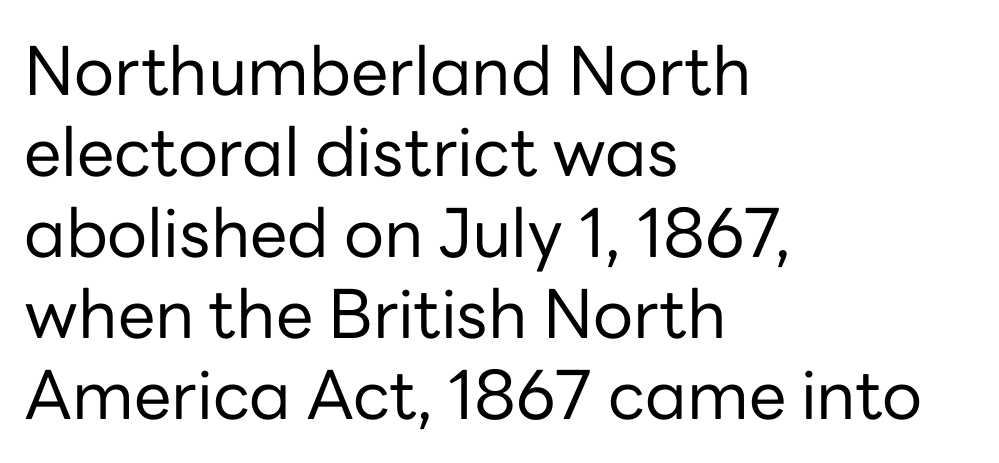
{"serif": "no", "italic": "no", "bold": "no", "weight": "regular", "width": "normal", "stroke_contrast": "low", "x_height": "medium", "monospaced": "no", "underline": "no", "align": "left", "line_spacing_ratio": 1.21, "letter_spacing": "normal", "letter_spacing_em": 0.0, "glyph_px": 67}
